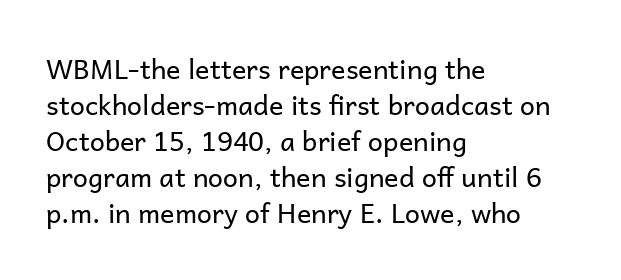
A clean baseline with only descenders dipping below it. The letters stand upright; this is a roman face. The letterforms sit shoulder to shoulder at normal distance. The compositor pushed each line to the left boundary.
